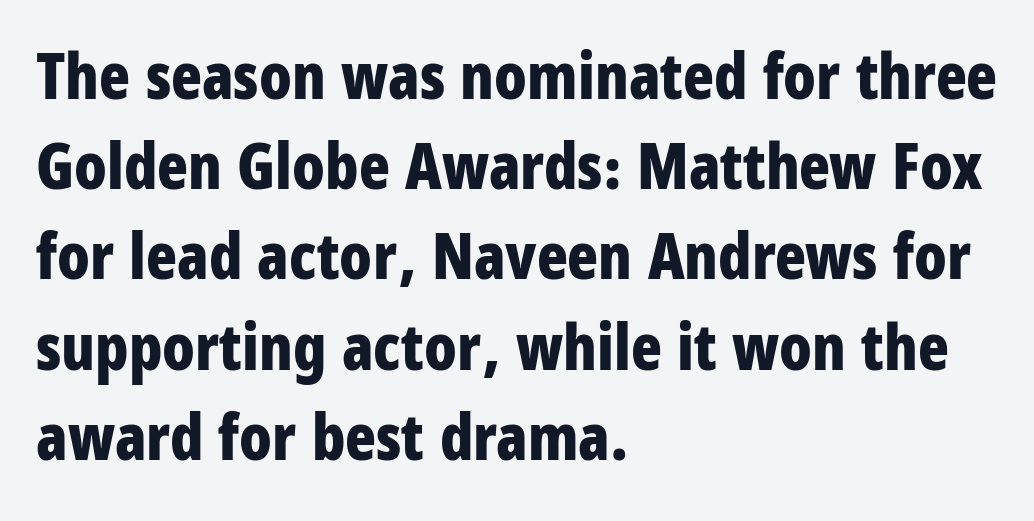
Q: Is the text bold? A: Yes.
Q: Is the text italic (slanted)? A: No, it is upright.
Q: Is the typeface a serif or a sans-serif typeface? A: Sans-serif.
Q: Is the text underlined? A: No.
Q: How is the paragraph aligned? A: Left-aligned.
Q: Is the spacing between letters normal or unusually wide? A: Normal.
Q: Is the spacing between lines tight, normal or loose? A: Normal.
Q: Width (condensed, normal, or wide)? A: Condensed.
Q: Stroke contrast? A: Low.
Q: x-height? A: Large.
Q: Monospaced? A: No.
